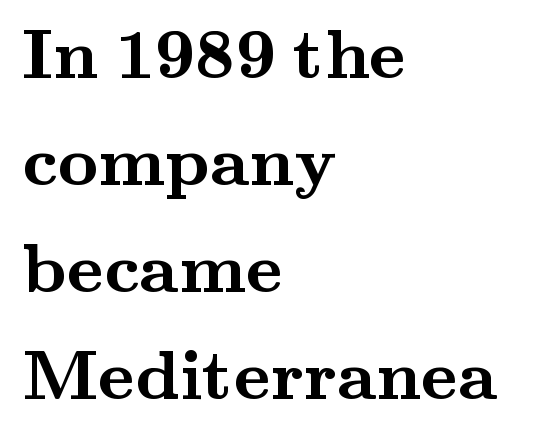
The image shows 70 px semibold, wide serif type, upright; set left-aligned, normal line spacing (1.53x), normal letter spacing, not underlined; medium stroke contrast and a small x-height.
